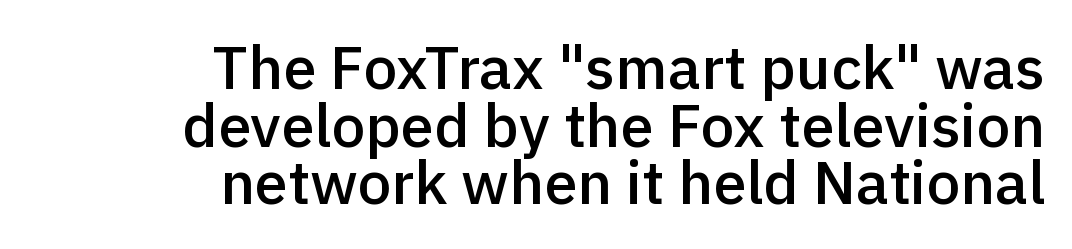
The letters stand upright; this is a roman face. Tightly led — the rows are bunched. In CSS terms this would be text-align: right. Is this a fixed-width face? No — the glyphs have proportional, varying widths.
